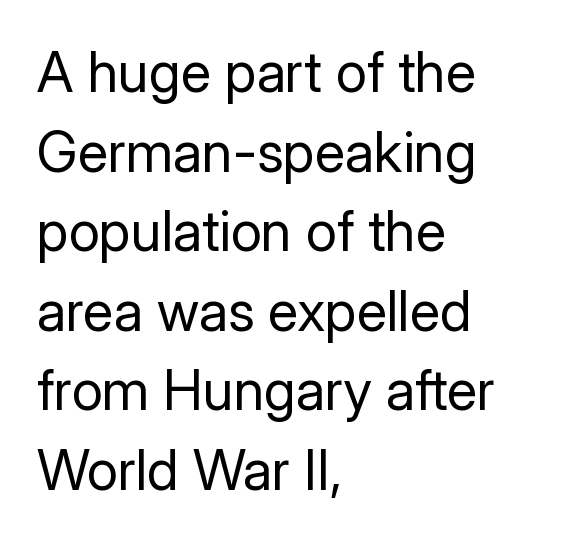
{"serif": "no", "italic": "no", "bold": "no", "weight": "regular", "width": "normal", "stroke_contrast": "low", "x_height": "medium", "monospaced": "no", "underline": "no", "align": "left", "line_spacing": "normal", "line_spacing_ratio": 1.42, "letter_spacing": "normal", "letter_spacing_em": 0.0, "glyph_px": 56}
